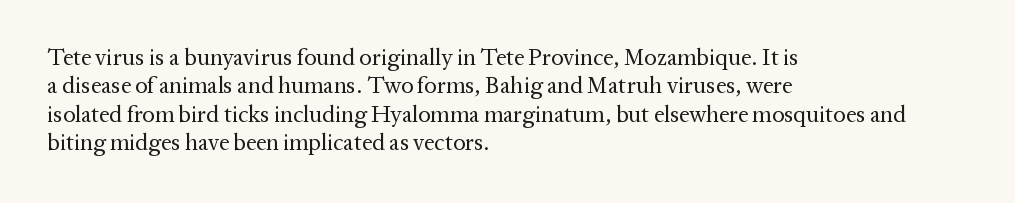
Nobody touched the tracking dial on this one. Visually the block forms a straight wall on the left and a jagged coastline on the right. Posture: upright roman. Beneath every word, the page is bare.
